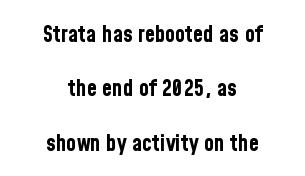
Q: Is the text bold? A: Yes.
Q: Is the text italic (slanted)? A: No, it is upright.
Q: Is the text underlined? A: No.
Q: How is the paragraph aligned? A: Centered.
Q: Is the spacing between letters normal or unusually wide? A: Normal.
Q: Is the spacing between lines tight, normal or loose? A: Loose.
